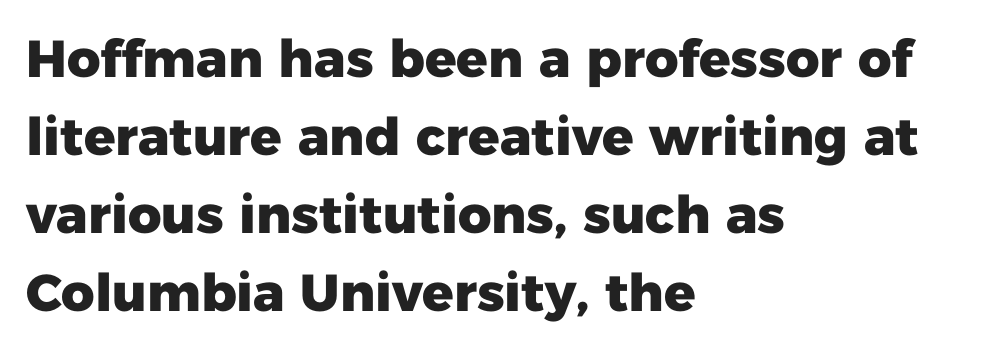
The image shows 52 px heavy sans-serif type, upright; set left-aligned, normal line spacing (1.5x), normal letter spacing, not underlined; low stroke contrast and a medium x-height.
